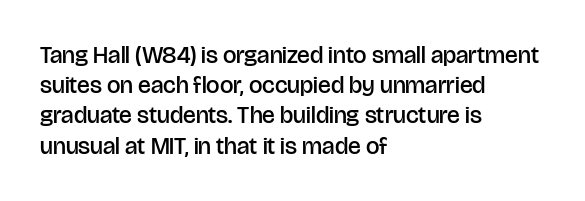
The image shows 24 px text type, upright; set left-aligned, normal line spacing (1.26x), normal letter spacing, not underlined.
